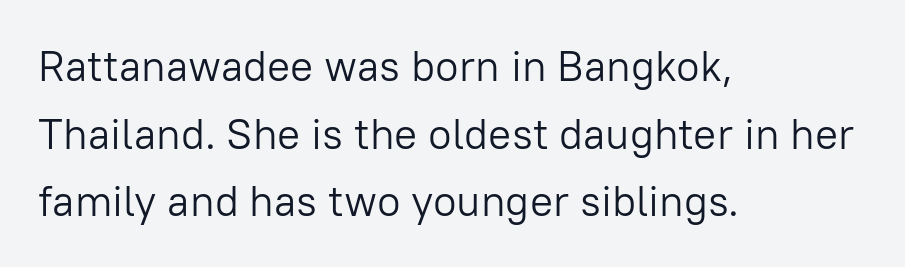
The image shows 43 px light sans-serif type, upright; set left-aligned, normal line spacing (1.57x), normal letter spacing, not underlined; low stroke contrast and a medium x-height.
